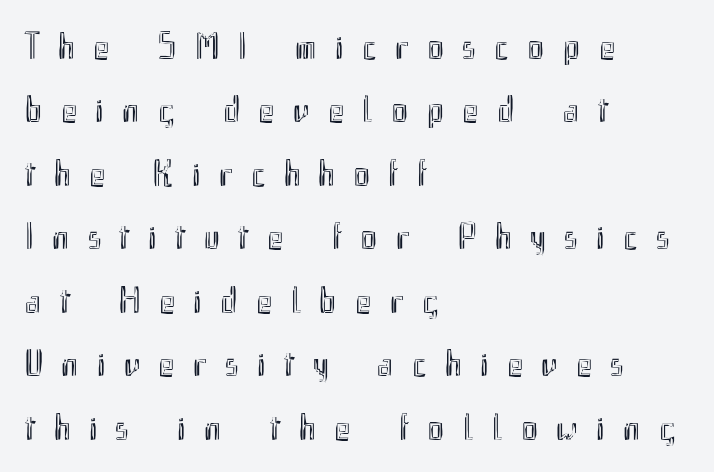
Q: Is the text italic (slanted)? A: No, it is upright.
Q: Is the text underlined? A: No.
Q: How is the paragraph aligned? A: Left-aligned.
Q: Is the spacing between letters normal or unusually wide? A: Unusually wide.
Q: Is the spacing between lines tight, normal or loose? A: Normal.
Q: Width (condensed, normal, or wide)? A: Condensed.
Q: x-height? A: Small.
Q: Monospaced? A: No.
